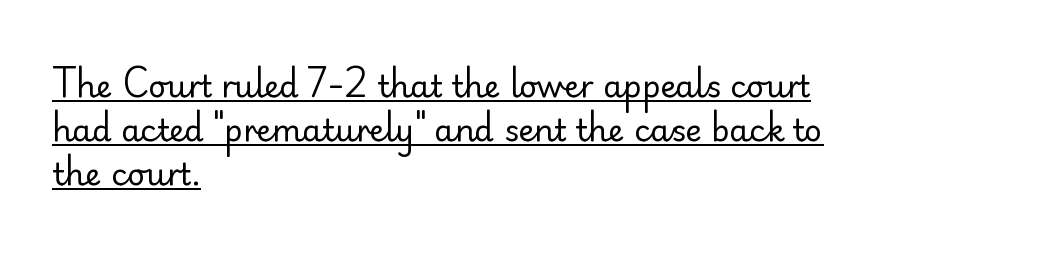
Q: Is the text bold? A: No.
Q: Is the text italic (slanted)? A: No, it is upright.
Q: Is the typeface a serif or a sans-serif typeface? A: Sans-serif.
Q: Is the text underlined? A: Yes.
Q: How is the paragraph aligned? A: Left-aligned.
Q: Is the spacing between letters normal or unusually wide? A: Normal.
Q: Is the spacing between lines tight, normal or loose? A: Normal.
Q: Width (condensed, normal, or wide)? A: Normal.
Q: Stroke contrast? A: Low.
Q: x-height? A: Small.
Q: Monospaced? A: No.
